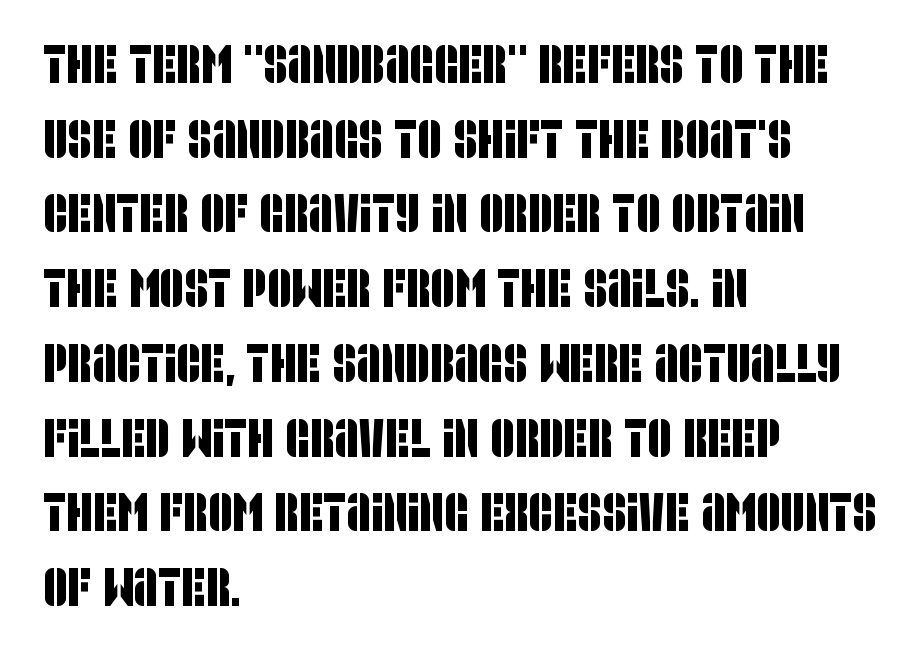
The image shows 53 px condensed sans-serif type; set left-aligned, normal line spacing (1.41x), normal letter spacing, not underlined; low stroke contrast and a large x-height.
